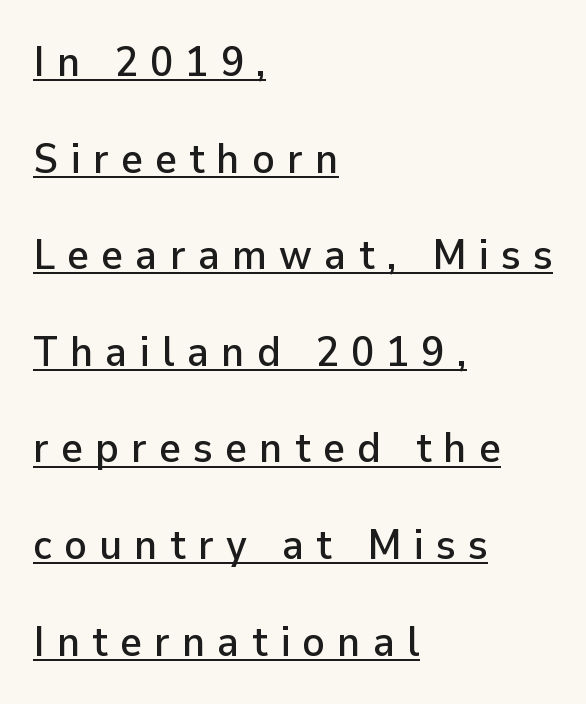
{"serif": "no", "italic": "no", "width": "normal", "stroke_contrast": "low", "x_height": "medium", "monospaced": "no", "underline": "yes", "align": "left", "line_spacing": "loose", "line_spacing_ratio": 2.3, "letter_spacing": "wide", "letter_spacing_em": 0.29, "glyph_px": 42}
